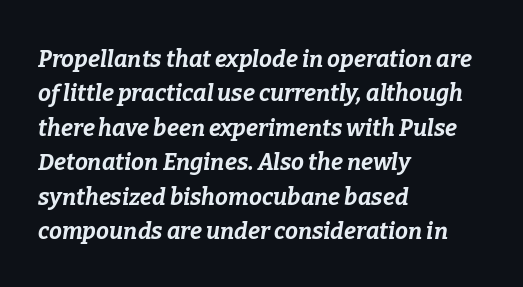
{"italic": "yes", "lean": "right", "slant_degrees": 9, "bold": "yes", "underline": "no", "align": "left", "line_spacing": "normal", "line_spacing_ratio": 1.5, "letter_spacing": "normal", "letter_spacing_em": 0.0, "glyph_px": 23}
